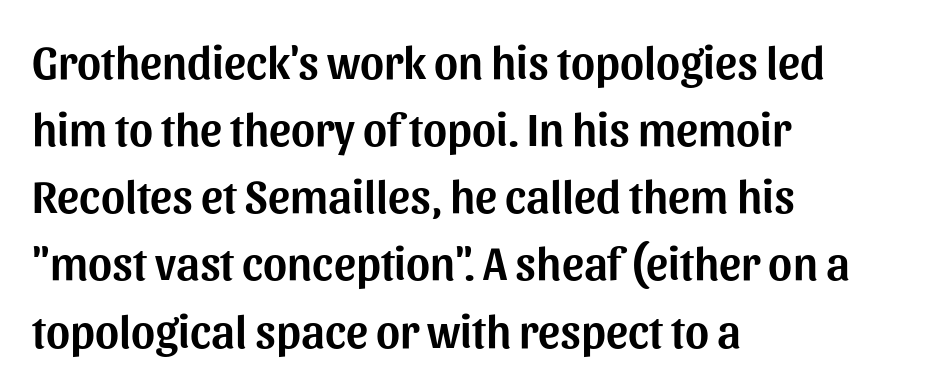
Horizontal alignment here is leftward, the default for most running prose. Honestly, the row spacing looks completely unremarkable. The axis of the letterforms is exactly vertical. Character widths vary here, with narrow letters taking less room than wide ones.
